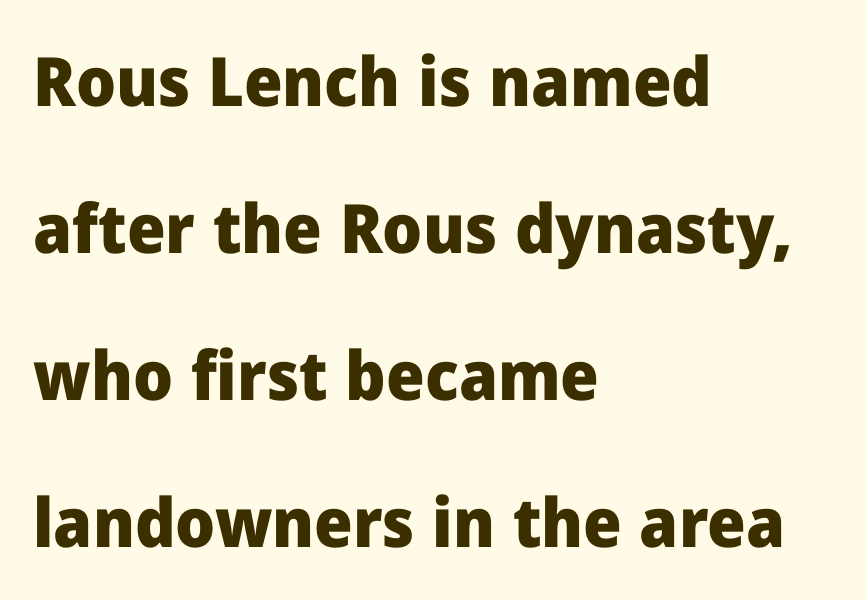
Q: Is the text bold? A: Yes.
Q: Is the text italic (slanted)? A: No, it is upright.
Q: Is the typeface a serif or a sans-serif typeface? A: Sans-serif.
Q: Is the text underlined? A: No.
Q: How is the paragraph aligned? A: Left-aligned.
Q: Is the spacing between letters normal or unusually wide? A: Normal.
Q: Is the spacing between lines tight, normal or loose? A: Loose.
Q: Width (condensed, normal, or wide)? A: Normal.
Q: Stroke contrast? A: Low.
Q: x-height? A: Medium.
Q: Monospaced? A: No.
